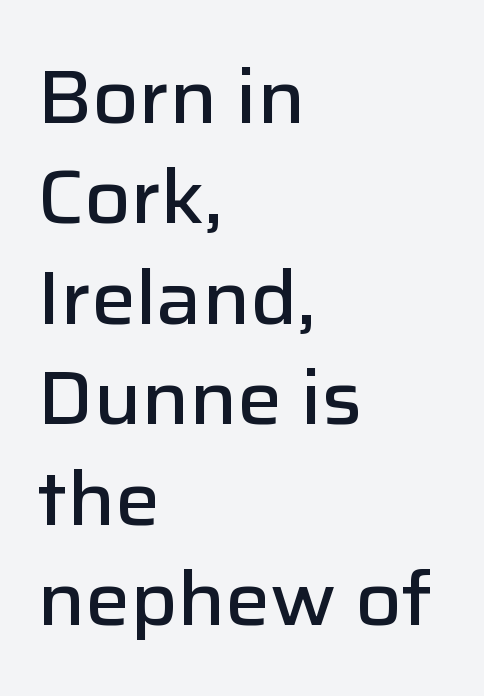
{"serif": "no", "italic": "no", "bold": "semi", "weight": "semibold", "width": "normal", "stroke_contrast": "low", "x_height": "medium", "monospaced": "no", "underline": "no", "align": "left", "line_spacing": "normal", "line_spacing_ratio": 1.34, "letter_spacing": "normal", "letter_spacing_em": 0.0, "glyph_px": 75}
